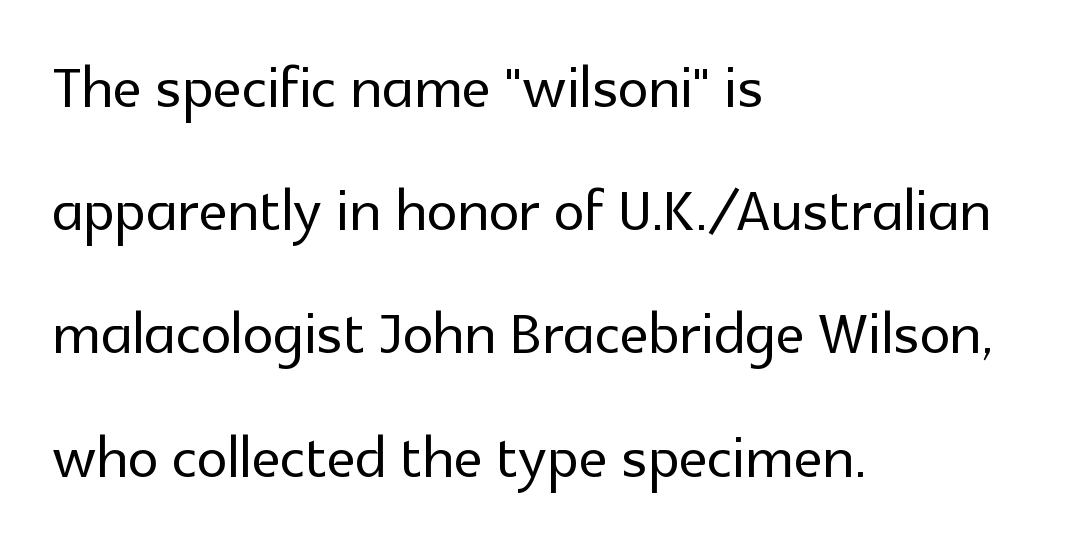
Q: Is the text italic (slanted)? A: No, it is upright.
Q: Is the typeface a serif or a sans-serif typeface? A: Sans-serif.
Q: Is the text underlined? A: No.
Q: How is the paragraph aligned? A: Left-aligned.
Q: Is the spacing between letters normal or unusually wide? A: Normal.
Q: Is the spacing between lines tight, normal or loose? A: Normal.
Q: Width (condensed, normal, or wide)? A: Normal.
Q: x-height? A: Medium.
Q: Monospaced? A: No.
